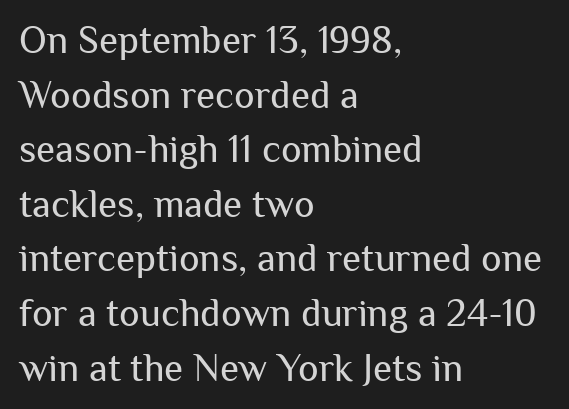
Default kerning and tracking; the words read as compact shapes. Has an underline been added? It has not. Here the designer chose a conventional face with non-uniform glyph widths. Reading down the block, your eye returns to a fixed left position each line.
